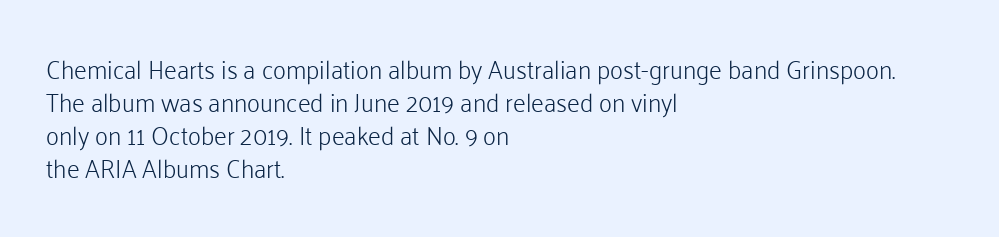
The setting favours the left margin, as ordinary paragraphs usually do. The letters stand upright; this is a roman face. Does the leading feel generous? No, just average. The passage shown has conventional tracking throughout. Each stroke keeps to a modest, everyday thickness or less.
